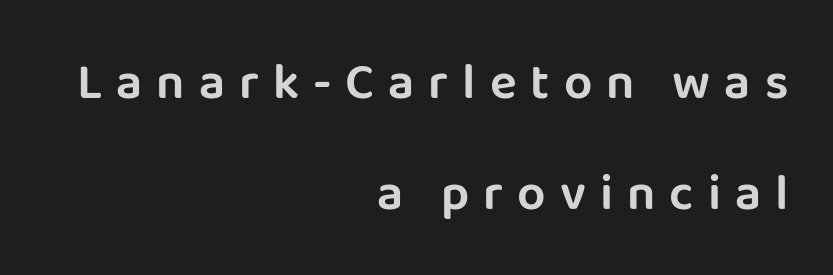
The image shows 50 px sans-serif type, upright; set right-aligned, loose line spacing (2.23x), unusually wide letter spacing (+0.28 em), not underlined; low stroke contrast and a large x-height.
